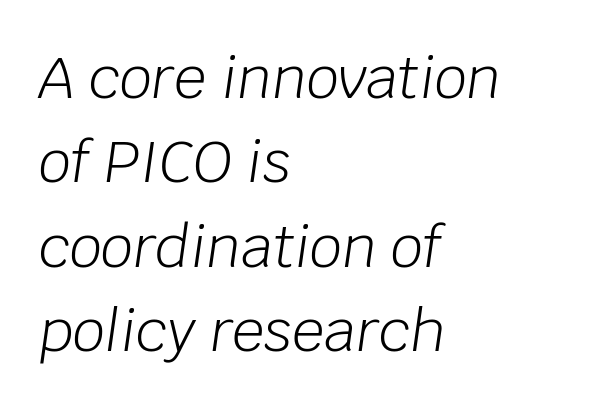
Q: Is the text bold? A: No.
Q: Is the text italic (slanted)? A: Yes, it leans right by about 8 degrees.
Q: Is the text underlined? A: No.
Q: How is the paragraph aligned? A: Left-aligned.
Q: Is the spacing between letters normal or unusually wide? A: Normal.
Q: Is the spacing between lines tight, normal or loose? A: Normal.
Q: Width (condensed, normal, or wide)? A: Normal.
Q: Stroke contrast? A: Low.
Q: x-height? A: Large.
Q: Monospaced? A: No.
